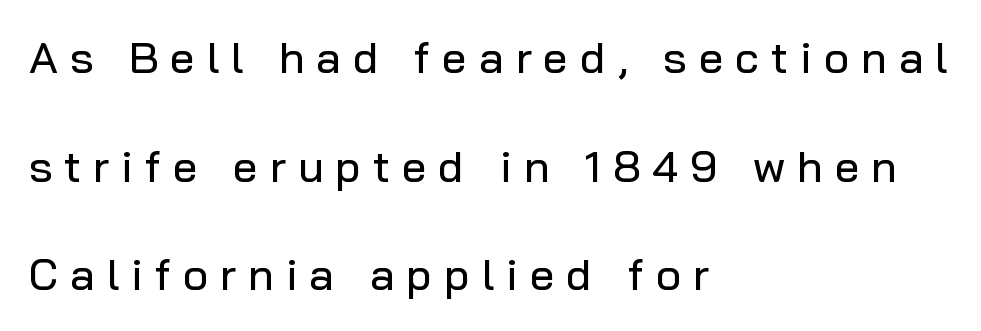
The image shows 44 px sans-serif type, upright; set left-aligned, loose line spacing (2.47x), unusually wide letter spacing (+0.27 em), not underlined; low stroke contrast and a medium x-height.
